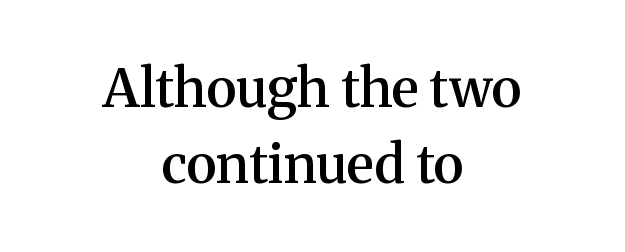
The face used here is seriffed, in the tradition of book romans. Nothing unusual about the tracking: characters are spaced as the font intends. Where is the straight margin? There isn't one; the lines are centered. Every letter is mildly thick-stroked: semibold rather than bold.
